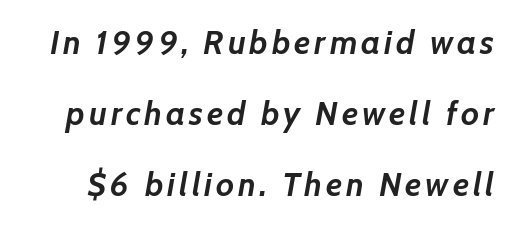
Each glyph is drawn with heavy, bold strokes. Would a proofreader flag this as italicized? Yes. The specimen omits any rule beneath the text block's lines. Notice the wide empty band between every row — that's loose leading. Each letter keeps its own natural width here, so spacing adapts to shape.
